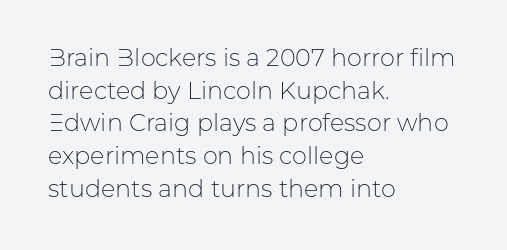
The image shows 24 px text type, upright; set left-aligned, normal line spacing (1.36x), normal letter spacing, not underlined.
